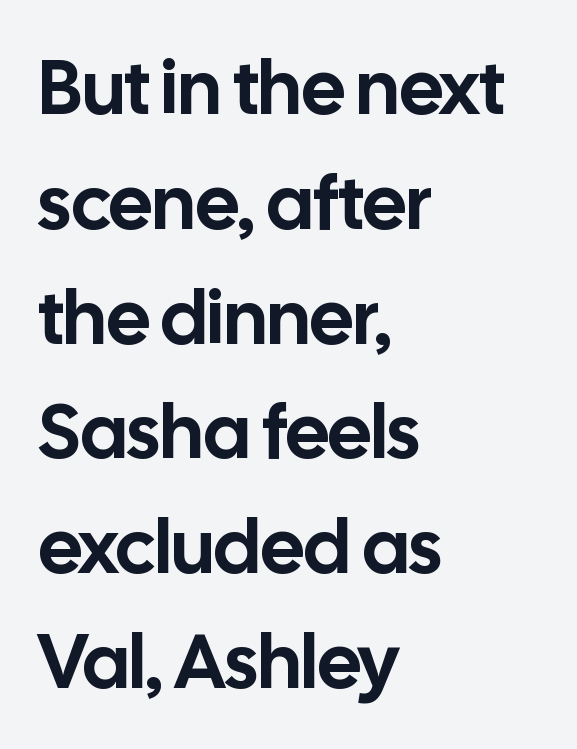
To sum up the face: it is a sans, with no serifs. The letterforms sit shoulder to shoulder at normal distance. Normally led — the rows are evenly, conventionally spaced. This sample uses an upright cut, with every glyph sitting square on the baseline. A classic flush-left, rag-right setting is used for this passage.
